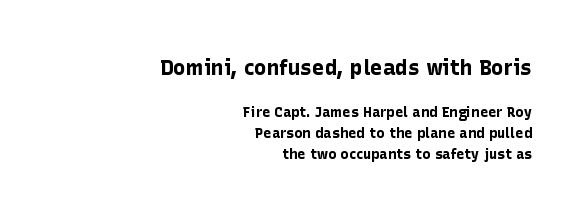
Q: Is the text bold? A: Yes.
Q: Is the text italic (slanted)? A: No, it is upright.
Q: Is the text underlined? A: No.
Q: How is the paragraph aligned? A: Right-aligned.
Q: Is the spacing between letters normal or unusually wide? A: Normal.
Q: Is the spacing between lines tight, normal or loose? A: Normal.
Q: Which block of text is set in a larger size, the first (top) or the second (bottom)? A: The first (top) one.
